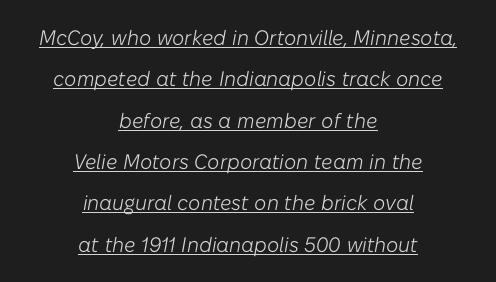
{"italic": "yes", "lean": "right", "slant_degrees": 10, "bold": "no", "underline": "yes", "align": "center", "line_spacing": "loose", "line_spacing_ratio": 1.97, "letter_spacing": "normal", "letter_spacing_em": 0.0, "glyph_px": 21}
